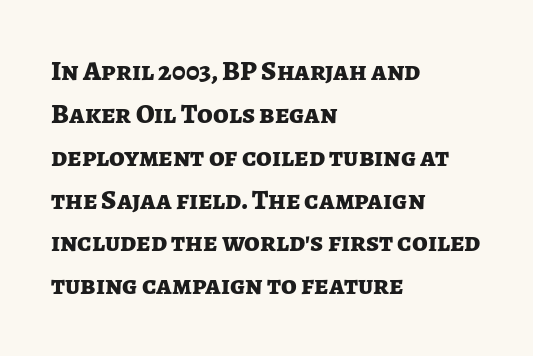
Q: Is the text bold? A: Yes.
Q: Is the text italic (slanted)? A: No, it is upright.
Q: Is the typeface a serif or a sans-serif typeface? A: Sans-serif.
Q: Is the text underlined? A: No.
Q: How is the paragraph aligned? A: Left-aligned.
Q: Is the spacing between letters normal or unusually wide? A: Normal.
Q: Is the spacing between lines tight, normal or loose? A: Normal.
Q: Width (condensed, normal, or wide)? A: Normal.
Q: Stroke contrast? A: Low.
Q: x-height? A: Medium.
Q: Monospaced? A: No.
